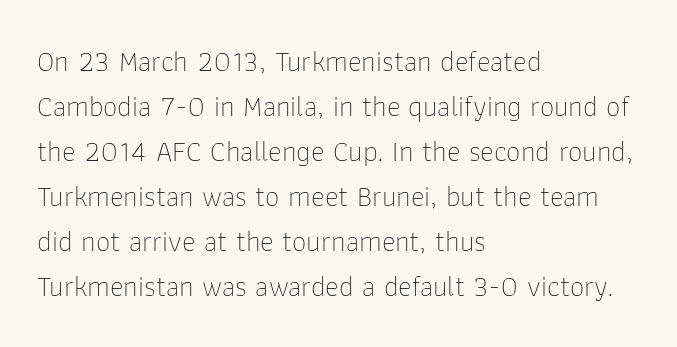
The image shows 29 px thin sans-serif type, upright; set left-aligned, normal line spacing (1.55x), normal letter spacing, not underlined; low stroke contrast and a medium x-height.
